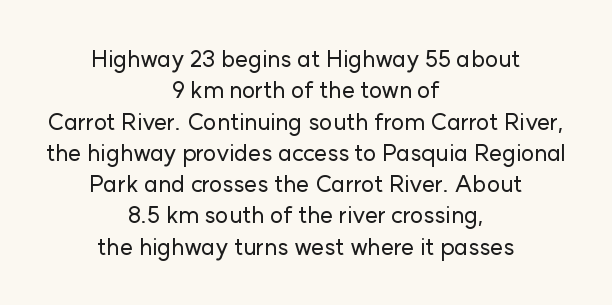
The image shows 23 px text type, upright; set centered, normal line spacing (1.36x), normal letter spacing, not underlined.
